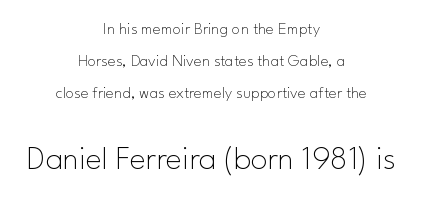
Q: Is the text bold? A: No.
Q: Is the text italic (slanted)? A: No, it is upright.
Q: Is the typeface a serif or a sans-serif typeface? A: Sans-serif.
Q: Is the text underlined? A: No.
Q: How is the paragraph aligned? A: Centered.
Q: Is the spacing between letters normal or unusually wide? A: Normal.
Q: Which block of text is set in a larger size, the first (top) or the second (bottom)? A: The second (bottom) one.
Q: Width (condensed, normal, or wide)? A: Normal.
Q: Stroke contrast? A: Low.
Q: x-height? A: Small.
Q: Monospaced? A: No.
